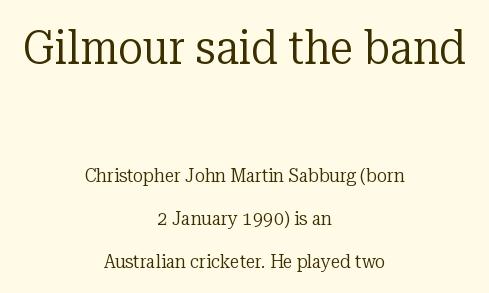
The image shows 47 px regular-weight serif type, upright; set centered, loose line spacing (2.26x), normal letter spacing, not underlined; the first (top) block is 2.47x larger; low stroke contrast and a medium x-height.
